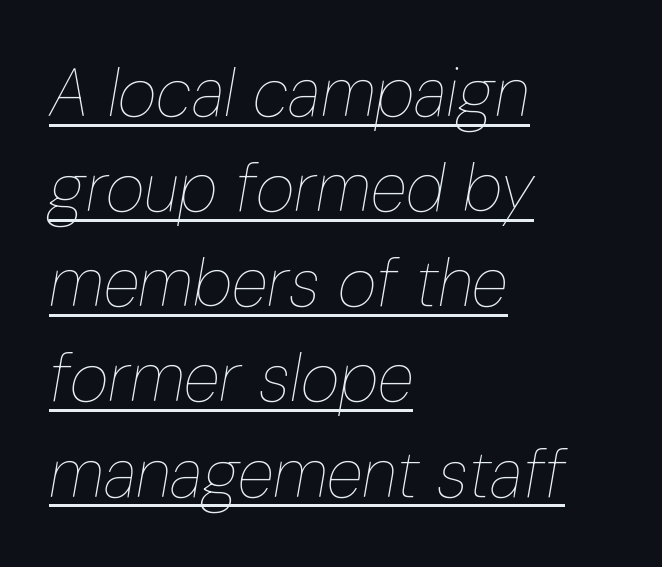
The image shows 67 px thin, condensed type, italic (leaning right); set left-aligned, normal line spacing (1.42x), normal letter spacing, underlined; low stroke contrast and a medium x-height.
